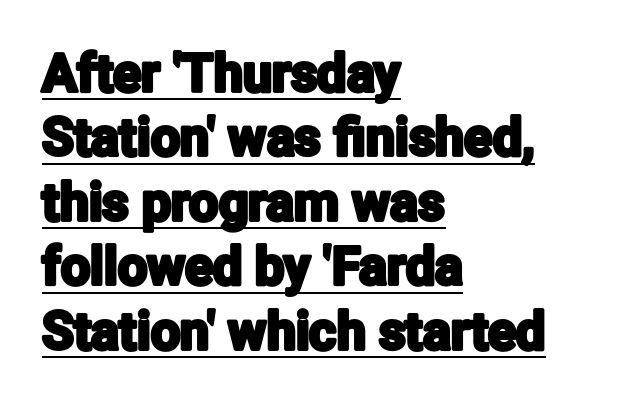
{"serif": "no", "italic": "no", "width": "condensed", "stroke_contrast": "low", "x_height": "medium", "monospaced": "no", "underline": "yes", "align": "left", "line_spacing_ratio": 1.24, "letter_spacing": "normal", "letter_spacing_em": 0.0, "glyph_px": 52}
